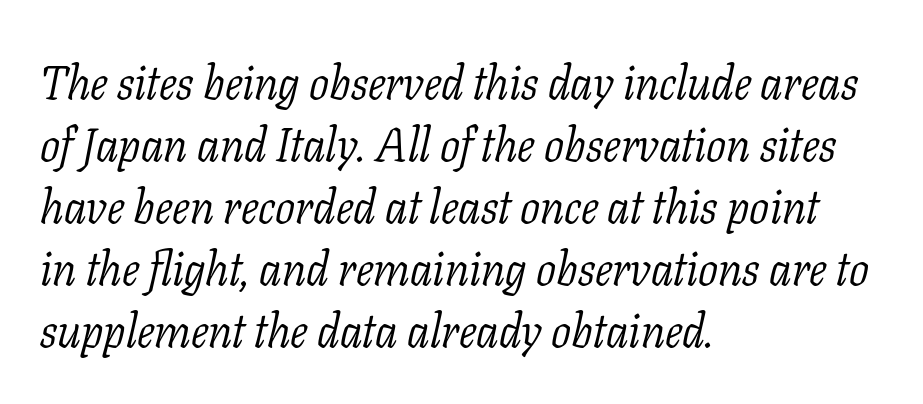
This block has exactly the height ordinary leading produces. These lines are composed in type with serifs. The font sits on the lighter half of the weight spectrum, regular included. Check the space under the baseline: it is left empty. The typography opts for an oblique posture over an upright one.
